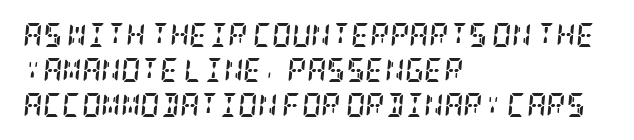
{"italic": "yes", "lean": "right", "slant_degrees": 5, "bold": "yes", "underline": "no", "align": "left", "line_spacing": "normal", "line_spacing_ratio": 1.45, "letter_spacing": "normal", "letter_spacing_em": 0.0, "glyph_px": 24}
